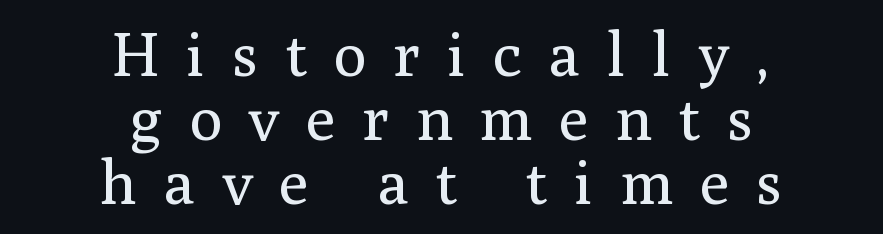
{"serif": "yes", "italic": "no", "bold": "no", "weight": "regular", "width": "normal", "stroke_contrast": "medium", "x_height": "medium", "monospaced": "no", "underline": "no", "align": "center", "line_spacing": "tight", "line_spacing_ratio": 1.03, "letter_spacing": "wide", "letter_spacing_em": 0.43, "glyph_px": 62}
